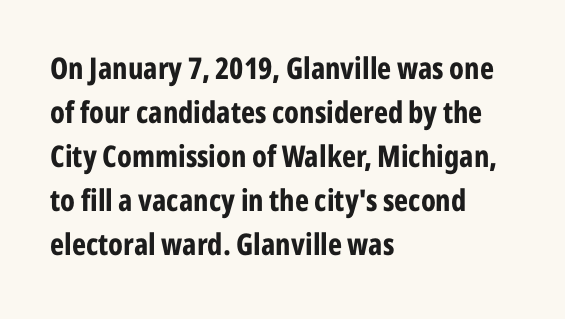
Q: Is the text bold? A: Yes.
Q: Is the text italic (slanted)? A: No, it is upright.
Q: Is the typeface a serif or a sans-serif typeface? A: Sans-serif.
Q: Is the text underlined? A: No.
Q: How is the paragraph aligned? A: Left-aligned.
Q: Is the spacing between letters normal or unusually wide? A: Normal.
Q: Is the spacing between lines tight, normal or loose? A: Normal.
Q: Width (condensed, normal, or wide)? A: Condensed.
Q: Stroke contrast? A: Low.
Q: x-height? A: Medium.
Q: Monospaced? A: No.
